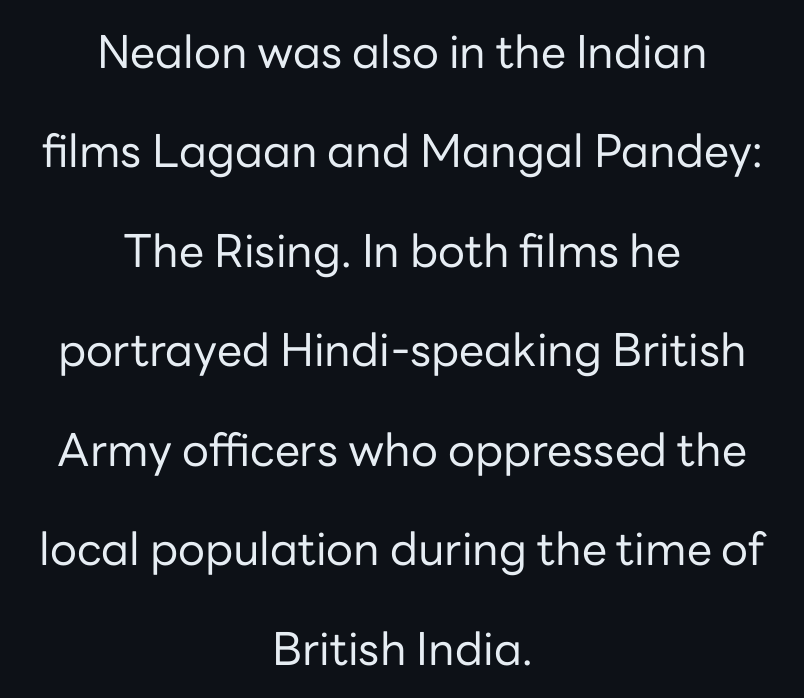
Q: Is the text bold? A: No.
Q: Is the text italic (slanted)? A: No, it is upright.
Q: Is the typeface a serif or a sans-serif typeface? A: Sans-serif.
Q: Is the text underlined? A: No.
Q: How is the paragraph aligned? A: Centered.
Q: Is the spacing between letters normal or unusually wide? A: Normal.
Q: Is the spacing between lines tight, normal or loose? A: Loose.
Q: Width (condensed, normal, or wide)? A: Normal.
Q: Stroke contrast? A: Low.
Q: x-height? A: Medium.
Q: Monospaced? A: No.
